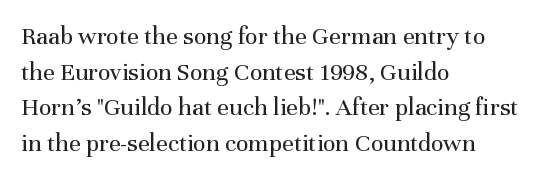
Q: Is the text bold? A: No.
Q: Is the text italic (slanted)? A: No, it is upright.
Q: Is the text underlined? A: No.
Q: How is the paragraph aligned? A: Left-aligned.
Q: Is the spacing between letters normal or unusually wide? A: Normal.
Q: Is the spacing between lines tight, normal or loose? A: Normal.
